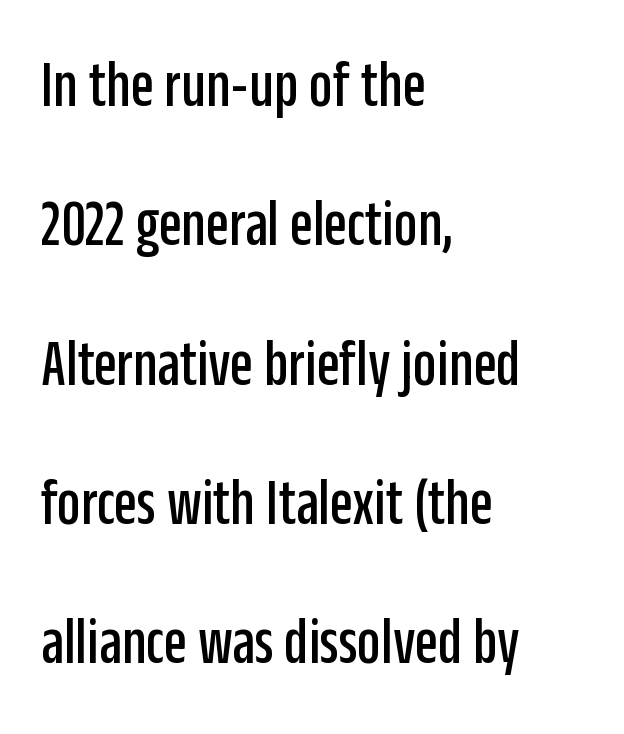
Rows of type keep a wide berth in the vertical direction. The rendering shows plain stroke endings on the letterforms — a sans-serif design. Horizontal alignment here is leftward, the default for most running prose. Looks like regular typesetting: each glyph gets only the width it needs. Rendered with straight, roman letterforms. Any mark beneath the type? The region is blank.
